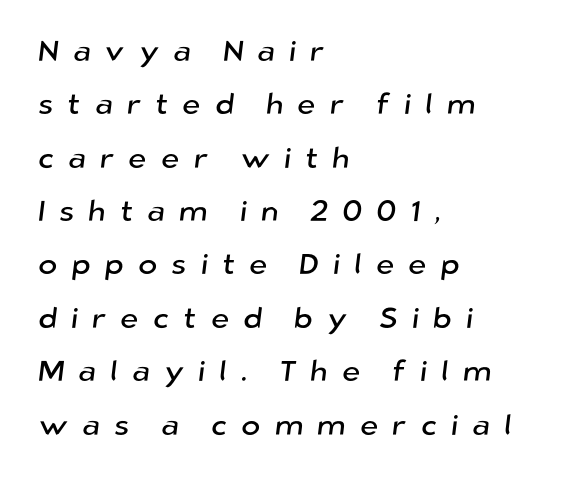
The image shows 29 px sans-serif type; set left-aligned, line spacing 1.84x, unusually wide letter spacing (+0.48 em), not underlined; low stroke contrast and a medium x-height.
